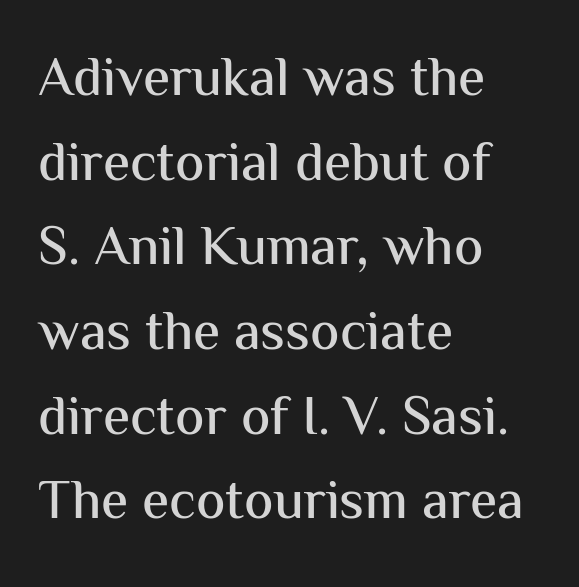
{"serif": "no", "italic": "no", "width": "normal", "stroke_contrast": "medium", "x_height": "medium", "monospaced": "no", "underline": "no", "align": "left", "line_spacing": "normal", "line_spacing_ratio": 1.54, "letter_spacing": "normal", "letter_spacing_em": 0.0, "glyph_px": 55}
